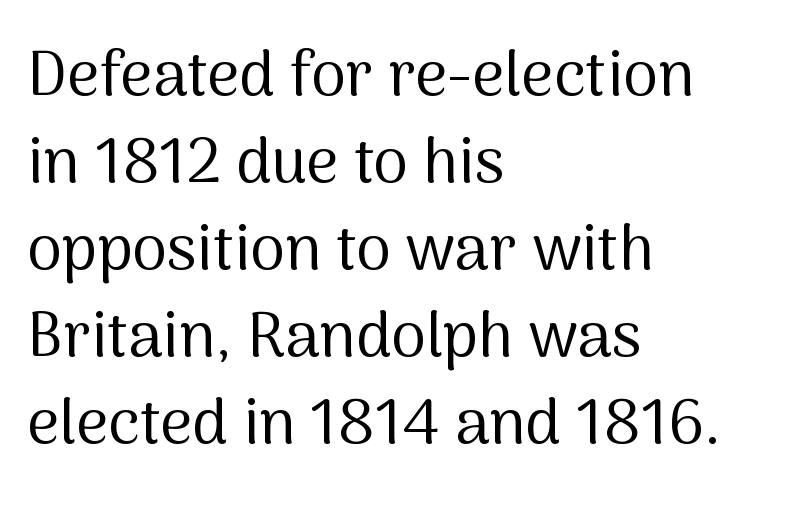
The image shows 63 px regular-weight sans-serif type, upright; set left-aligned, normal line spacing (1.38x), normal letter spacing, not underlined; medium stroke contrast and a medium x-height.
